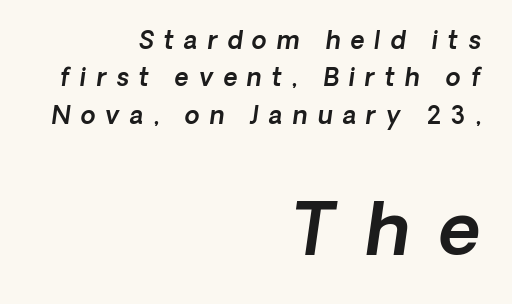
{"italic": "yes", "lean": "right", "slant_degrees": 8, "width": "normal", "x_height": "medium", "monospaced": "no", "underline": "no", "align": "right", "line_spacing": "normal", "line_spacing_ratio": 1.56, "letter_spacing": "wide", "letter_spacing_em": 0.42, "larger_block": "second", "size_ratio": 3.0, "glyph_px": 72}
